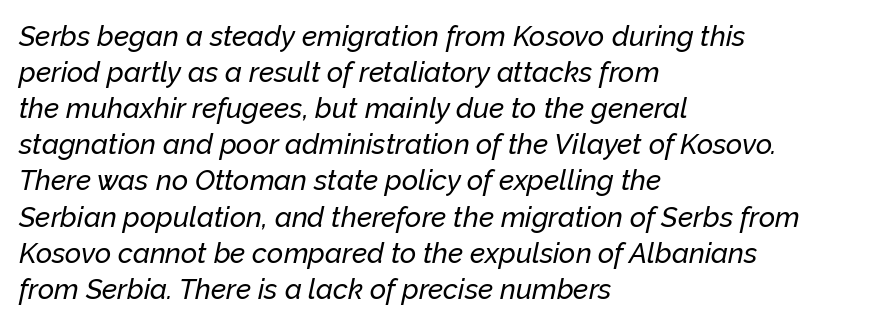
This rendering features lettering with no underline. Caption: multi-line text, flush left, ragged right. Words appear dense and cohesive because spacing is normal. Notice how the stems are inclined rather than vertical — that's the hallmark of italics.
